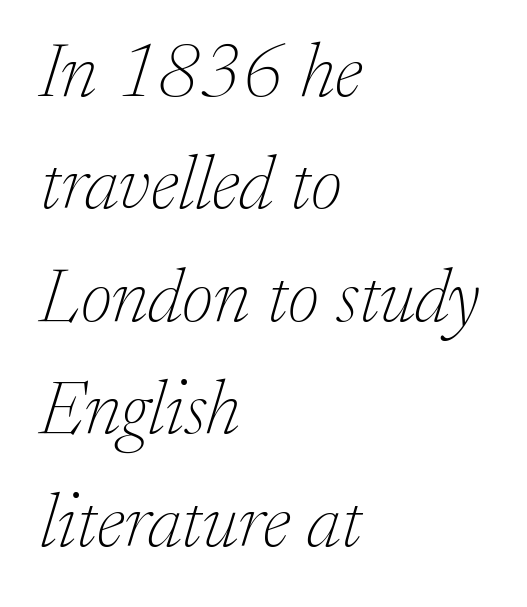
{"serif": "yes", "italic": "yes", "lean": "right", "slant_degrees": 17, "bold": "no", "weight": "thin", "width": "normal", "stroke_contrast": "low", "x_height": "medium", "monospaced": "no", "underline": "no", "align": "left", "line_spacing": "normal", "line_spacing_ratio": 1.48, "letter_spacing": "normal", "letter_spacing_em": 0.0, "glyph_px": 76}
